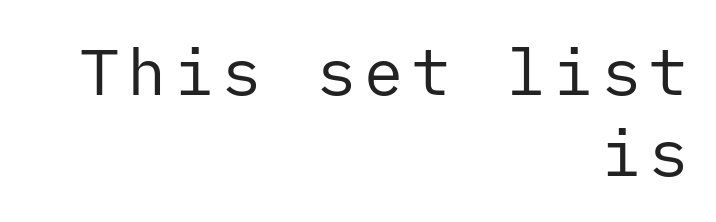
The image shows 65 px regular-weight sans-serif type, upright; set right-aligned, line spacing 1.24x, not underlined; low stroke contrast and a medium x-height.
